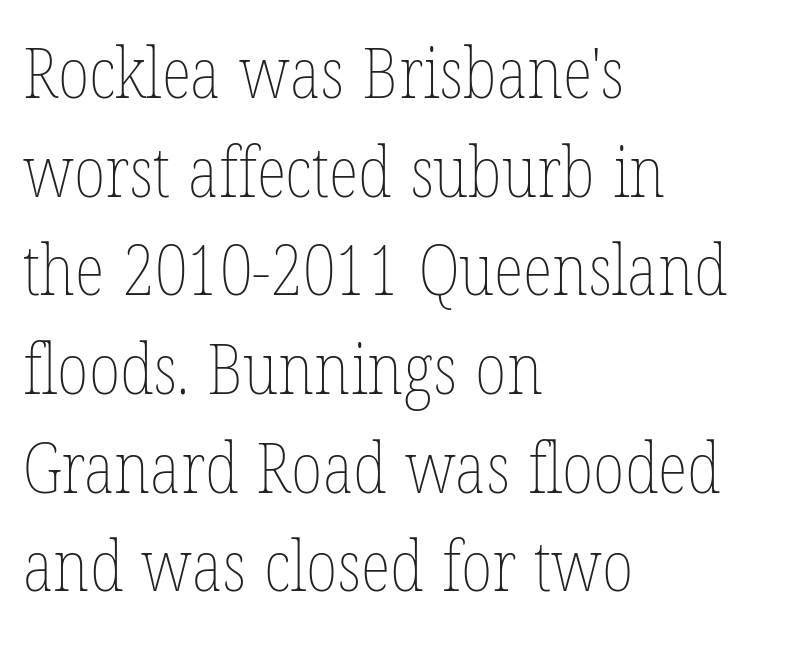
The image shows 70 px thin, condensed type, upright; set left-aligned, normal line spacing (1.41x), normal letter spacing, not underlined; low stroke contrast and a medium x-height.
